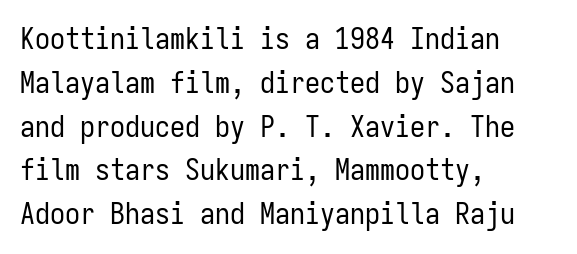
The image shows 30 px regular-weight, condensed sans-serif type, upright, monospaced; set left-aligned, normal line spacing (1.46x), normal letter spacing, not underlined; low stroke contrast and a medium x-height.
